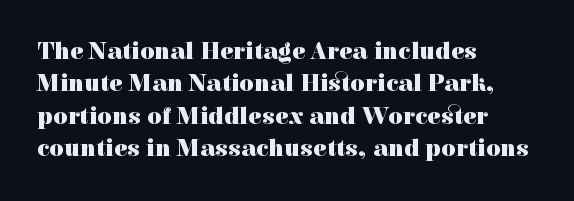
Q: Is the text bold? A: Yes.
Q: Is the text italic (slanted)? A: No, it is upright.
Q: Is the text underlined? A: No.
Q: How is the paragraph aligned? A: Left-aligned.
Q: Is the spacing between letters normal or unusually wide? A: Normal.
Q: Is the spacing between lines tight, normal or loose? A: Normal.
